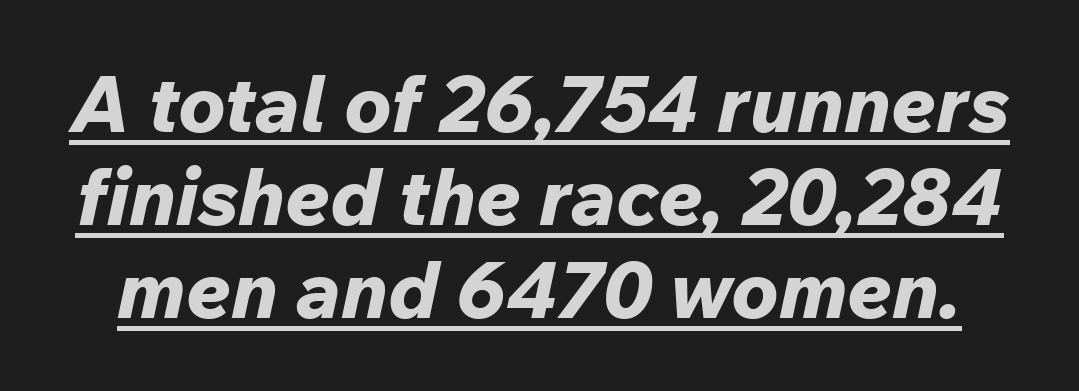
Glance below the letters and you will spot a drawn line. Each letter keeps its own natural width here, so spacing adapts to shape. Heavy, bold letterforms. The glyphs look as if they've been sheared to an angle.
